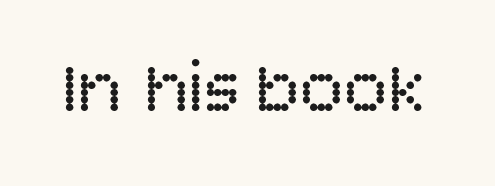
Q: Is the text bold? A: No.
Q: Is the text italic (slanted)? A: No, it is upright.
Q: Is the typeface a serif or a sans-serif typeface? A: Sans-serif.
Q: Is the text underlined? A: No.
Q: Is the spacing between letters normal or unusually wide? A: Normal.
Q: Width (condensed, normal, or wide)? A: Normal.
Q: Stroke contrast? A: Low.
Q: x-height? A: Large.
Q: Monospaced? A: No.
